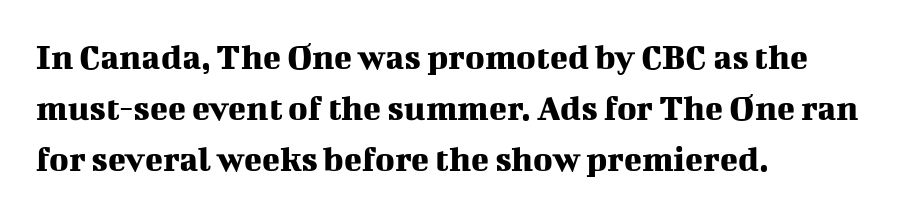
Q: Is the text italic (slanted)? A: No, it is upright.
Q: Is the typeface a serif or a sans-serif typeface? A: Serif.
Q: Is the text underlined? A: No.
Q: How is the paragraph aligned? A: Left-aligned.
Q: Is the spacing between letters normal or unusually wide? A: Normal.
Q: Is the spacing between lines tight, normal or loose? A: Normal.
Q: Width (condensed, normal, or wide)? A: Normal.
Q: Stroke contrast? A: Medium.
Q: x-height? A: Medium.
Q: Monospaced? A: No.
